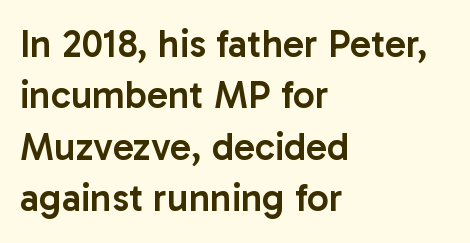
The image shows 39 px semibold sans-serif type, upright; set left-aligned, normal line spacing (1.32x), normal letter spacing, not underlined; low stroke contrast and a medium x-height.
